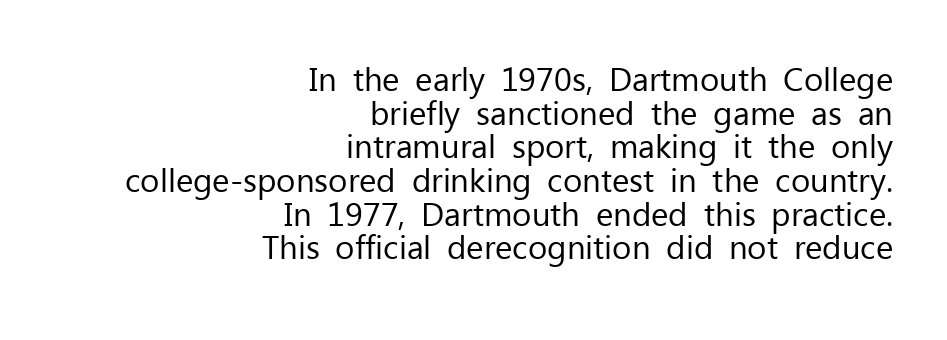
{"serif": "no", "italic": "no", "bold": "no", "weight": "regular", "width": "normal", "stroke_contrast": "low", "x_height": "medium", "monospaced": "no", "underline": "no", "align": "right", "line_spacing": "tight", "line_spacing_ratio": 1.02, "letter_spacing": "normal", "letter_spacing_em": 0.0, "glyph_px": 33}
